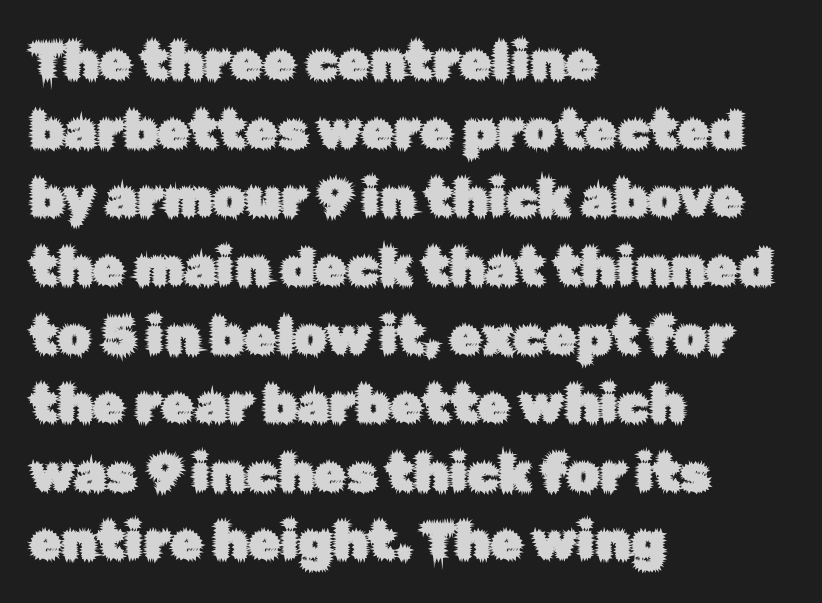
{"serif": "no", "italic": "no", "width": "normal", "stroke_contrast": "low", "x_height": "medium", "monospaced": "no", "underline": "no", "align": "left", "line_spacing": "normal", "line_spacing_ratio": 1.32, "letter_spacing": "normal", "letter_spacing_em": 0.0, "glyph_px": 52}
